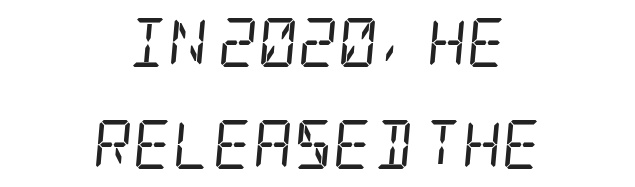
{"serif": "yes", "italic": "yes", "lean": "right", "slant_degrees": 5, "bold": "no", "weight": "regular", "width": "condensed", "stroke_contrast": "low", "x_height": "large", "underline": "no", "align": "center", "line_spacing": "loose", "line_spacing_ratio": 2.08, "letter_spacing": "normal", "letter_spacing_em": 0.0, "glyph_px": 49}
